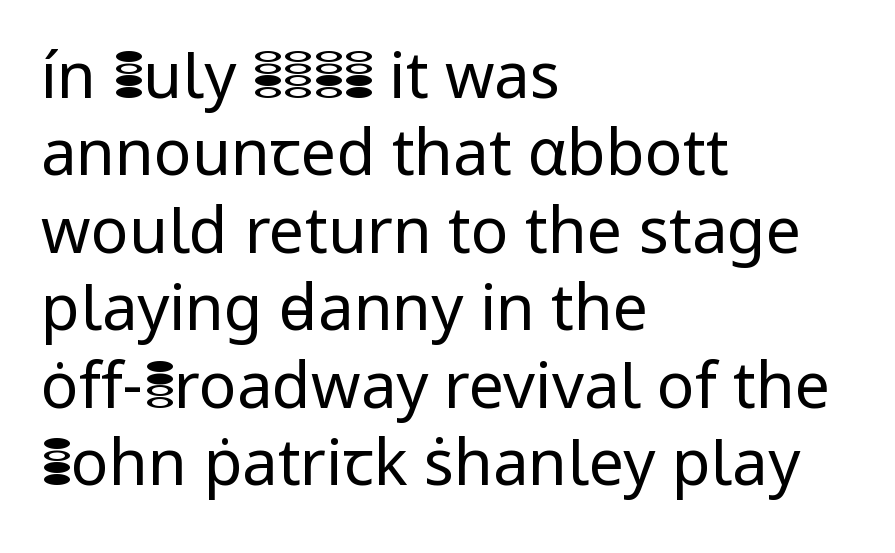
{"serif": "no", "italic": "no", "bold": "no", "weight": "regular", "width": "normal", "stroke_contrast": "low", "x_height": "medium", "monospaced": "no", "underline": "no", "align": "left", "line_spacing_ratio": 1.23, "letter_spacing": "normal", "letter_spacing_em": 0.0, "glyph_px": 63}
